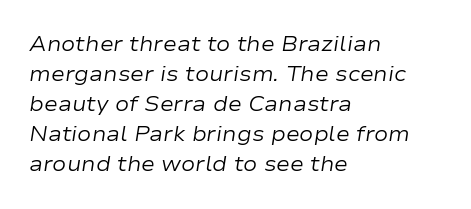
The image shows 21 px text type, italic (leaning right); set left-aligned, normal line spacing (1.43x), normal letter spacing, not underlined.
